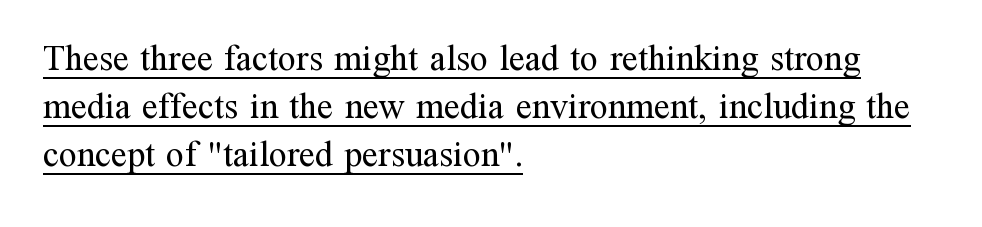
{"serif": "yes", "italic": "no", "bold": "no", "weight": "regular", "width": "normal", "stroke_contrast": "medium", "x_height": "medium", "monospaced": "no", "underline": "yes", "align": "left", "line_spacing": "normal", "line_spacing_ratio": 1.34, "letter_spacing": "normal", "letter_spacing_em": 0.0, "glyph_px": 36}
